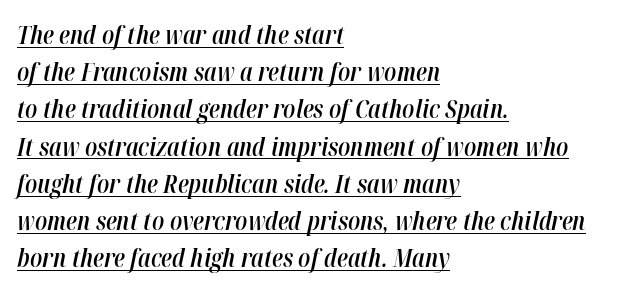
Q: Is the text bold? A: Semi-bold.
Q: Is the text italic (slanted)? A: Yes, it leans right by about 12 degrees.
Q: Is the text underlined? A: Yes.
Q: How is the paragraph aligned? A: Left-aligned.
Q: Is the spacing between letters normal or unusually wide? A: Normal.
Q: Is the spacing between lines tight, normal or loose? A: Normal.
